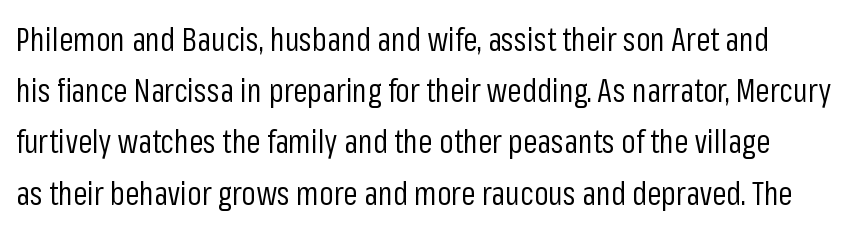
Q: Is the text bold? A: No.
Q: Is the text italic (slanted)? A: No, it is upright.
Q: Is the typeface a serif or a sans-serif typeface? A: Sans-serif.
Q: Is the text underlined? A: No.
Q: Is the spacing between letters normal or unusually wide? A: Normal.
Q: Is the spacing between lines tight, normal or loose? A: Normal.
Q: Width (condensed, normal, or wide)? A: Condensed.
Q: Stroke contrast? A: Low.
Q: x-height? A: Medium.
Q: Monospaced? A: No.
